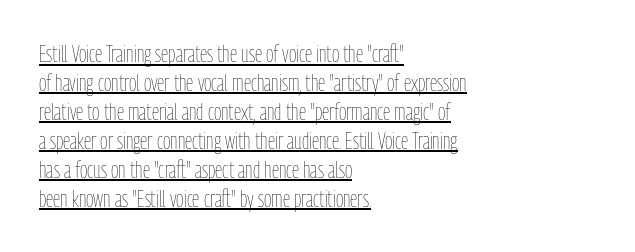
A roman cut, with each character standing at attention. The gaps between neighbouring characters are ordinary and unremarkable. These lines sit exactly where default settings would place them. Is the block centered? No — it sits flush against the left margin. Is the stroke heavy? The answer is a plain regular-or-lighter. A rule runs beneath these lines of type.
